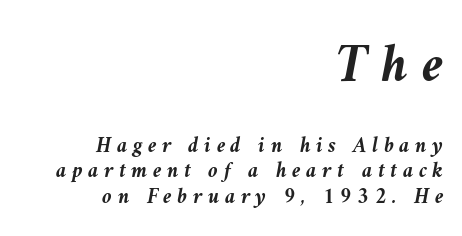
The image shows 55 px semibold type, italic (leaning left); set right-aligned, line spacing 1.16x, unusually wide letter spacing (+0.25 em), not underlined; the first (top) block is 2.5x larger; medium stroke contrast and a medium x-height.
